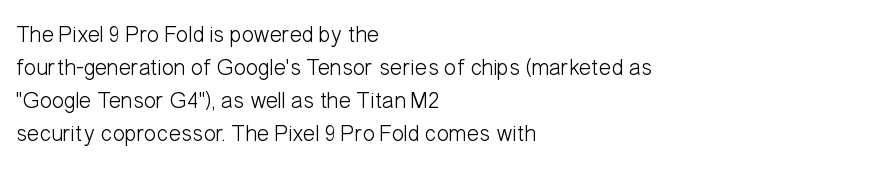
{"italic": "no", "bold": "no", "underline": "no", "align": "left", "line_spacing": "normal", "line_spacing_ratio": 1.43, "letter_spacing": "normal", "letter_spacing_em": 0.0, "glyph_px": 23}
